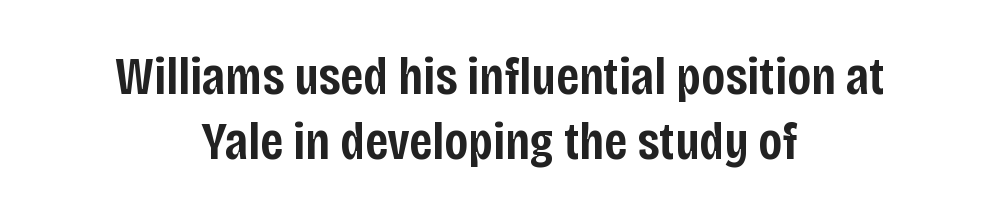
{"serif": "no", "italic": "no", "bold": "semi", "weight": "semibold", "width": "condensed", "stroke_contrast": "low", "x_height": "large", "monospaced": "no", "underline": "no", "align": "center", "line_spacing_ratio": 1.21, "letter_spacing": "normal", "letter_spacing_em": 0.0, "glyph_px": 54}
